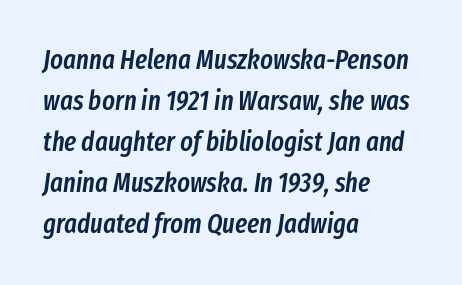
Every row of glyphs begins at an identical x-position on the left. Here the glyphs are tracked normally, forming tight word shapes. The glyphs are unaccompanied by any horizontal stroke below them. Rows of type keep a routine distance in the vertical direction.
